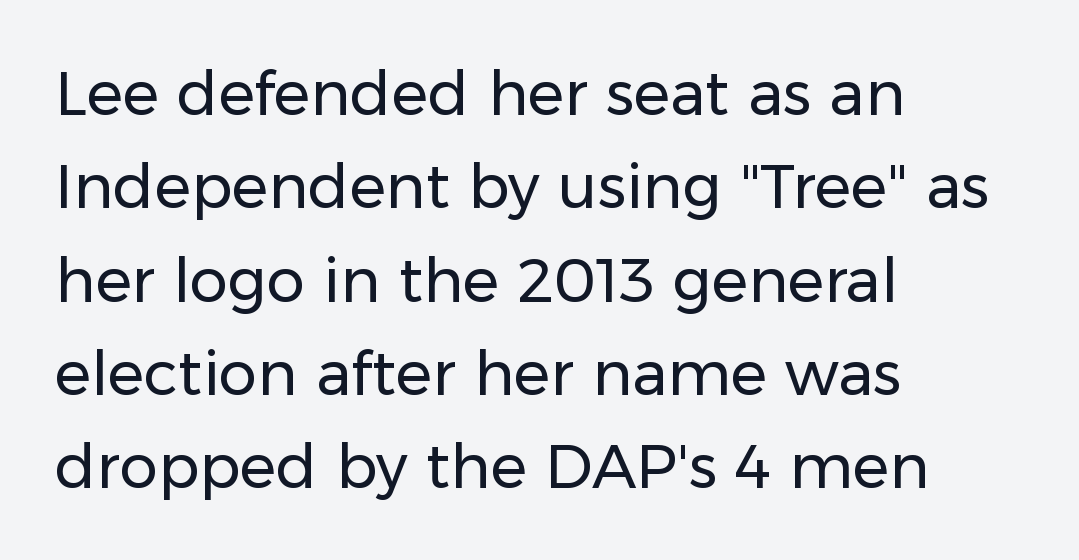
Q: Is the text bold? A: No.
Q: Is the text italic (slanted)? A: No, it is upright.
Q: Is the typeface a serif or a sans-serif typeface? A: Sans-serif.
Q: Is the text underlined? A: No.
Q: How is the paragraph aligned? A: Left-aligned.
Q: Is the spacing between letters normal or unusually wide? A: Normal.
Q: Is the spacing between lines tight, normal or loose? A: Normal.
Q: Width (condensed, normal, or wide)? A: Normal.
Q: Stroke contrast? A: Low.
Q: x-height? A: Medium.
Q: Monospaced? A: No.
